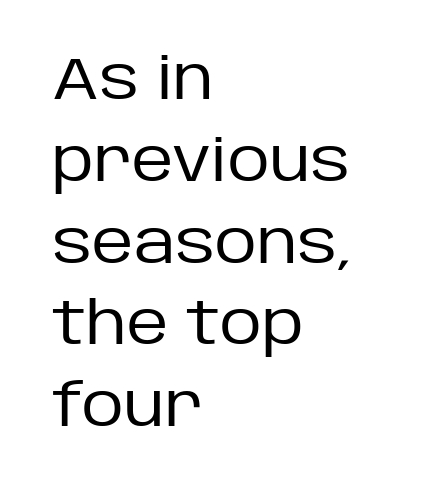
{"serif": "no", "italic": "no", "bold": "no", "weight": "regular", "width": "normal", "stroke_contrast": "low", "x_height": "large", "monospaced": "no", "underline": "no", "align": "left", "line_spacing": "normal", "line_spacing_ratio": 1.41, "letter_spacing": "normal", "letter_spacing_em": 0.0, "glyph_px": 58}
